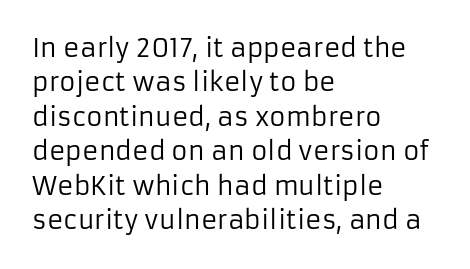
{"italic": "no", "bold": "no", "underline": "no", "align": "left", "line_spacing": "normal", "line_spacing_ratio": 1.38, "letter_spacing": "normal", "letter_spacing_em": 0.0, "glyph_px": 25}
